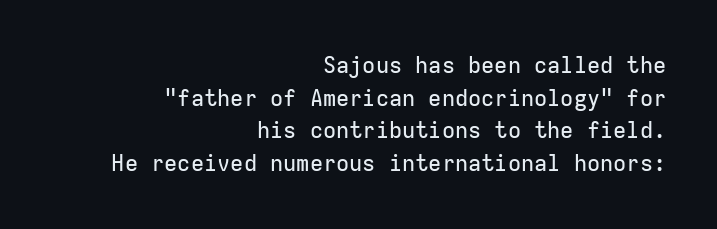
The image shows 22 px text type, upright; set right-aligned, normal line spacing (1.48x), normal letter spacing, not underlined.
